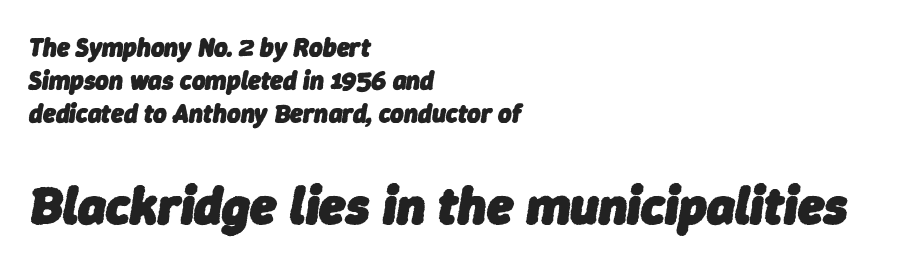
The image shows 53 px heavy type, italic (leaning right); set left-aligned, normal line spacing (1.26x), normal letter spacing, not underlined; the second (bottom) block is 2.04x larger; low stroke contrast and a medium x-height.
